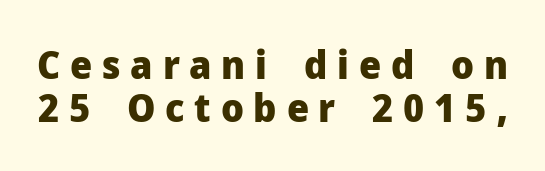
{"serif": "no", "italic": "no", "bold": "yes", "weight": "heavy", "width": "normal", "stroke_contrast": "low", "x_height": "medium", "monospaced": "no", "underline": "no", "line_spacing": "tight", "line_spacing_ratio": 1.1, "letter_spacing": "wide", "letter_spacing_em": 0.25, "glyph_px": 39}
